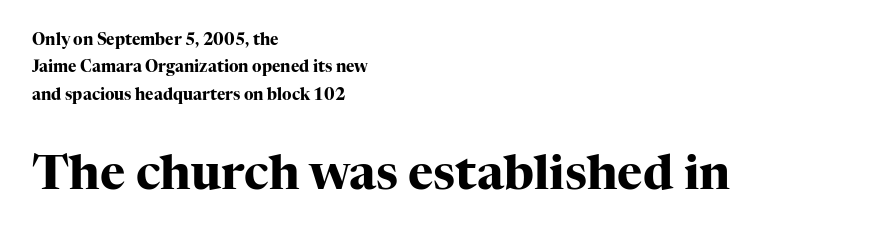
The image shows 48 px heavy serif type, upright; set left-aligned, line spacing 1.71x, normal letter spacing, not underlined; the second (bottom) block is 3.0x larger; high stroke contrast and a medium x-height.
